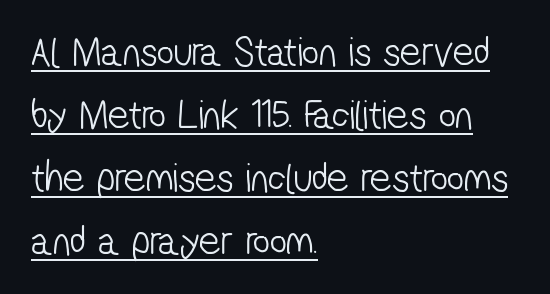
The image shows 42 px light, condensed sans-serif type; set left-aligned, normal line spacing (1.5x), normal letter spacing, underlined; low stroke contrast and a medium x-height.
